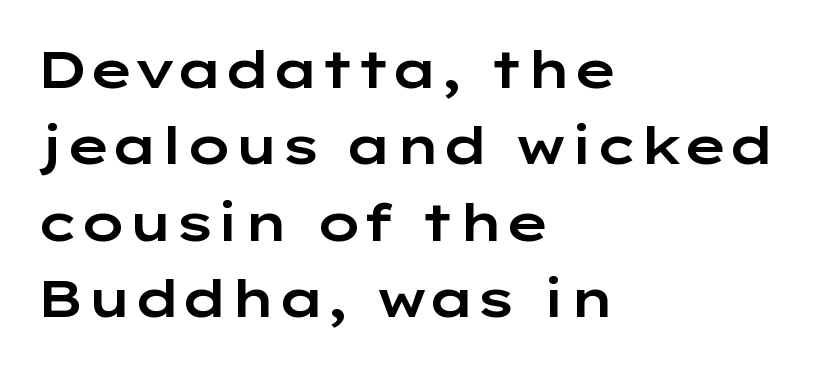
Q: Is the text italic (slanted)? A: No, it is upright.
Q: Is the typeface a serif or a sans-serif typeface? A: Sans-serif.
Q: Is the text underlined? A: No.
Q: How is the paragraph aligned? A: Left-aligned.
Q: Is the spacing between letters normal or unusually wide? A: Normal.
Q: Is the spacing between lines tight, normal or loose? A: Normal.
Q: Width (condensed, normal, or wide)? A: Wide.
Q: Stroke contrast? A: Low.
Q: x-height? A: Medium.
Q: Monospaced? A: No.
